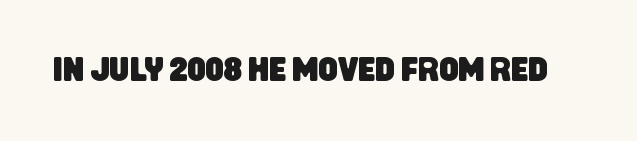
The image shows 34 px condensed sans-serif type; set normal letter spacing, not underlined; low stroke contrast and a large x-height.
